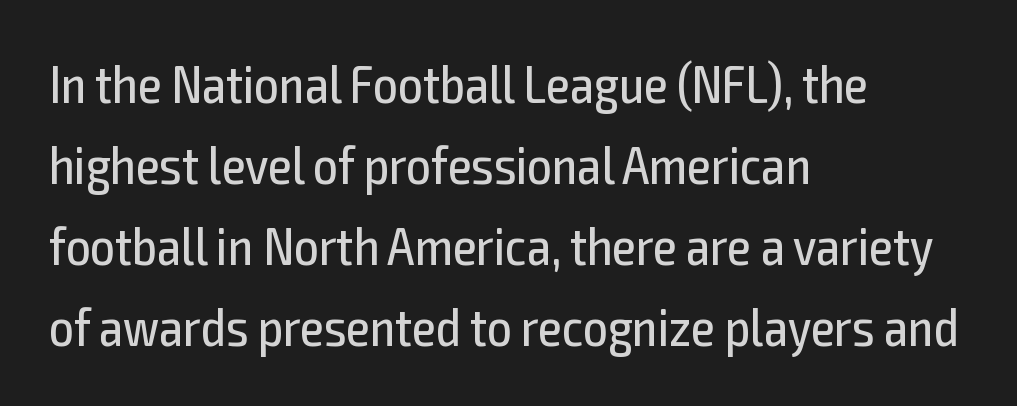
The image shows 54 px regular-weight, condensed sans-serif type, upright; set left-aligned, normal line spacing (1.5x), normal letter spacing, not underlined; a medium x-height.
